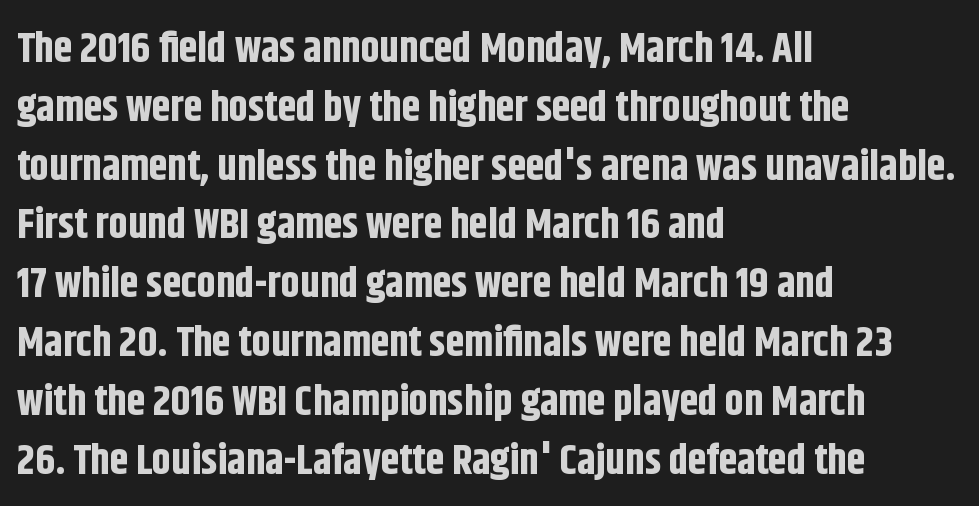
The image shows 42 px bold, condensed sans-serif type, upright; set left-aligned, normal line spacing (1.4x), normal letter spacing, not underlined; low stroke contrast and a large x-height.
